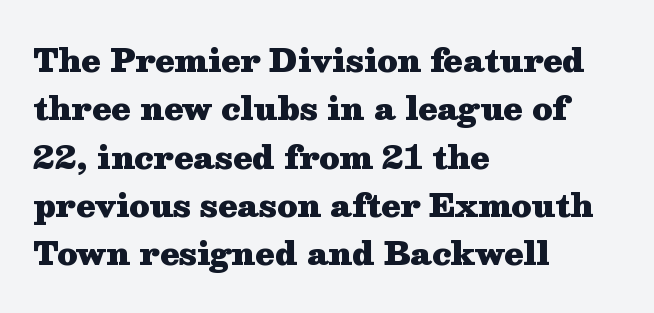
The space directly below the letters is spotless. The text was rendered using a seriffed face with decorative stroke endings. One-word summary of the alignment: left. Does the weight exceed regular? Yes, all the way to bold. Designer's note — italics off, roman on.
